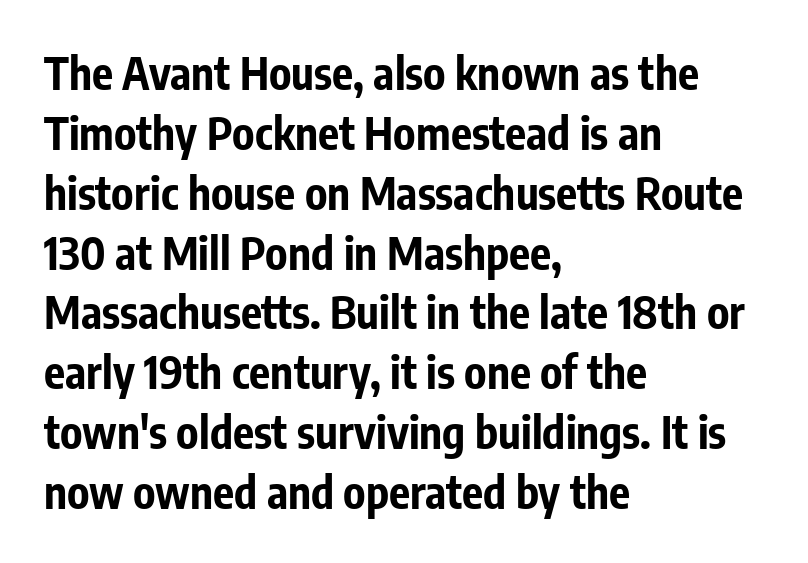
{"serif": "no", "italic": "no", "bold": "yes", "weight": "bold", "width": "condensed", "stroke_contrast": "low", "x_height": "medium", "monospaced": "no", "underline": "no", "align": "left", "line_spacing": "normal", "line_spacing_ratio": 1.36, "letter_spacing": "normal", "letter_spacing_em": 0.0, "glyph_px": 44}
